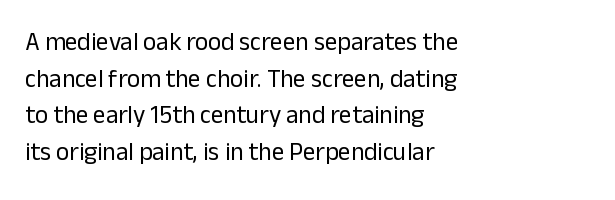
The image shows 25 px text type, upright; set left-aligned, normal line spacing (1.47x), normal letter spacing, not underlined.
